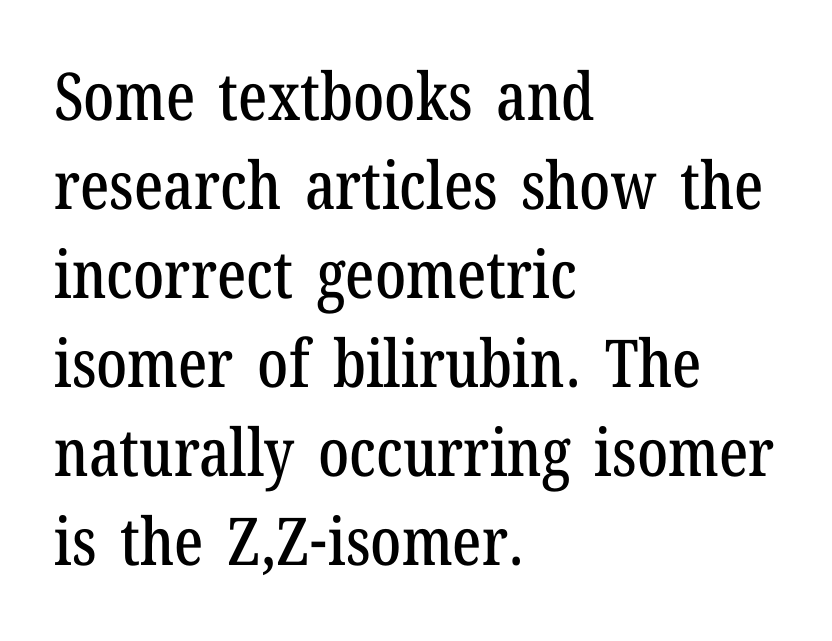
{"serif": "yes", "italic": "no", "width": "condensed", "stroke_contrast": "low", "x_height": "medium", "monospaced": "no", "underline": "no", "align": "left", "line_spacing": "normal", "line_spacing_ratio": 1.35, "letter_spacing": "normal", "letter_spacing_em": 0.0, "glyph_px": 66}
